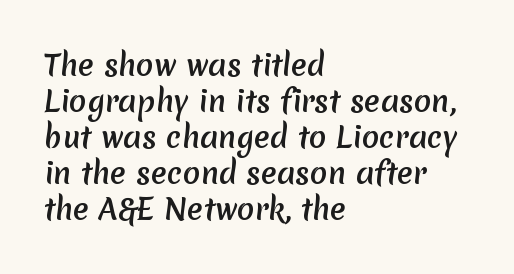
Q: Is the typeface a serif or a sans-serif typeface? A: Sans-serif.
Q: Is the text underlined? A: No.
Q: How is the paragraph aligned? A: Left-aligned.
Q: Is the spacing between letters normal or unusually wide? A: Normal.
Q: Width (condensed, normal, or wide)? A: Normal.
Q: Stroke contrast? A: Medium.
Q: x-height? A: Medium.
Q: Monospaced? A: No.
